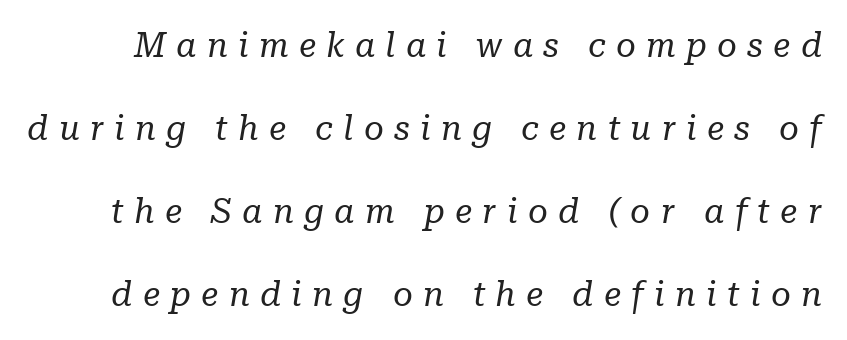
Q: Is the text bold? A: No.
Q: Is the text italic (slanted)? A: Yes, it leans right by about 10 degrees.
Q: Is the typeface a serif or a sans-serif typeface? A: Serif.
Q: Is the text underlined? A: No.
Q: Is the spacing between letters normal or unusually wide? A: Unusually wide.
Q: Is the spacing between lines tight, normal or loose? A: Loose.
Q: Width (condensed, normal, or wide)? A: Normal.
Q: Stroke contrast? A: Low.
Q: x-height? A: Medium.
Q: Monospaced? A: No.
